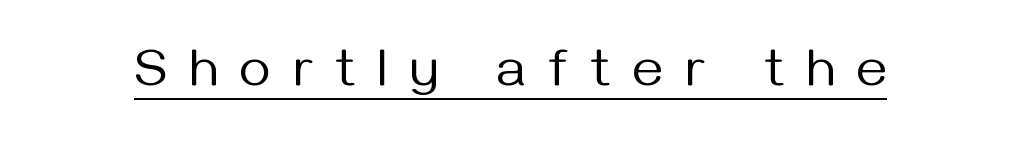
{"serif": "no", "italic": "no", "bold": "no", "weight": "regular", "width": "normal", "stroke_contrast": "medium", "x_height": "medium", "monospaced": "no", "underline": "yes", "letter_spacing": "wide", "letter_spacing_em": 0.43, "glyph_px": 53}
